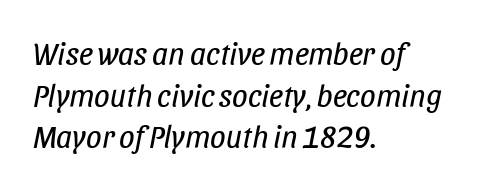
The specimen omits any rule beneath the text block's lines. A typesetter would call this leading conventional body-copy spacing. A typesetter would call this proportional, since set widths differ per character. Weight: not bold — regular or lighter. In CSS terms this would be text-align: left. The specimen reads as italic at a glance.
